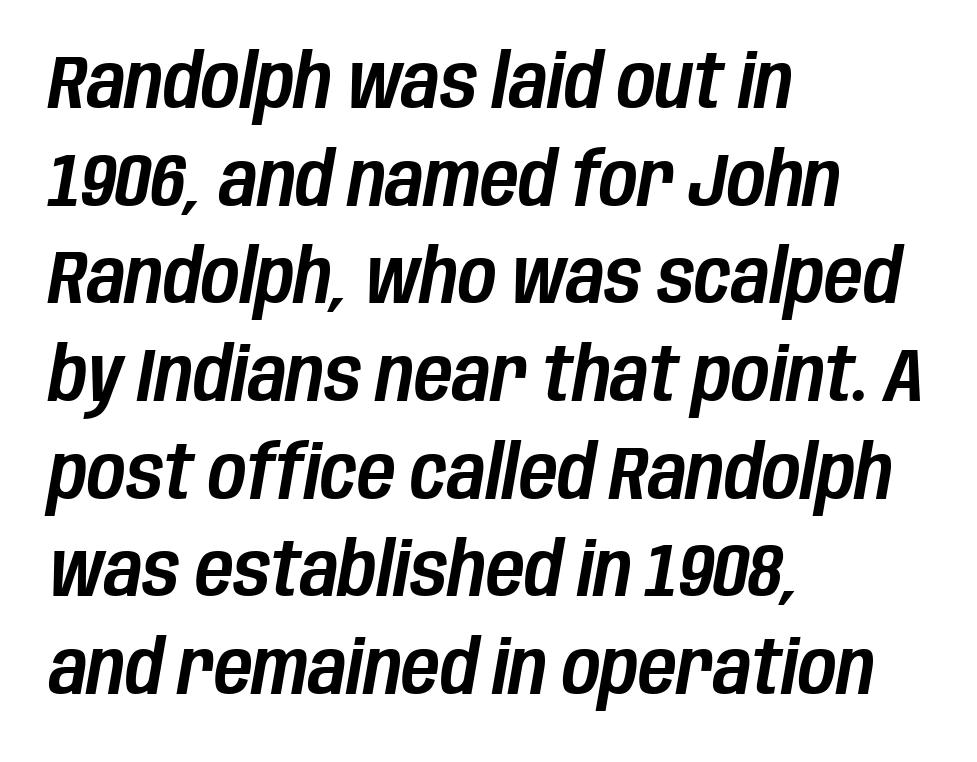
The image shows 74 px condensed type, italic (leaning right); set left-aligned, normal line spacing (1.32x), normal letter spacing, not underlined; low stroke contrast and a large x-height.
